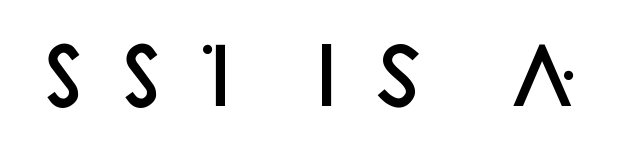
The image shows 76 px semibold sans-serif type, upright; set unusually wide letter spacing (+0.21 em), not underlined; low stroke contrast and a large x-height.
